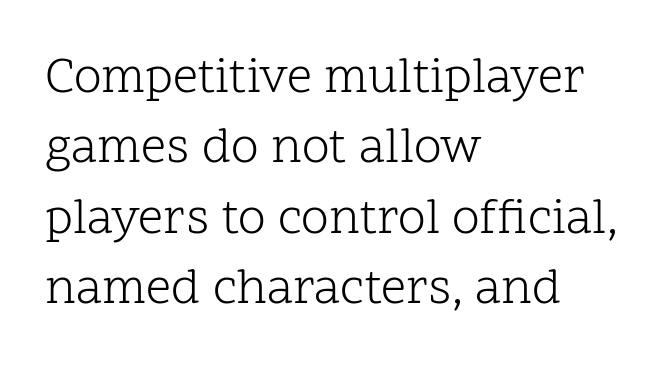
Baseline-to-baseline distance is the conventional proportion of letter height. Teacher's note: observe the even left margin — that is flush-left alignment. Font category for this specimen: serif. Underline: absent. The letters advance in unequal steps, a hallmark of proportional type.
